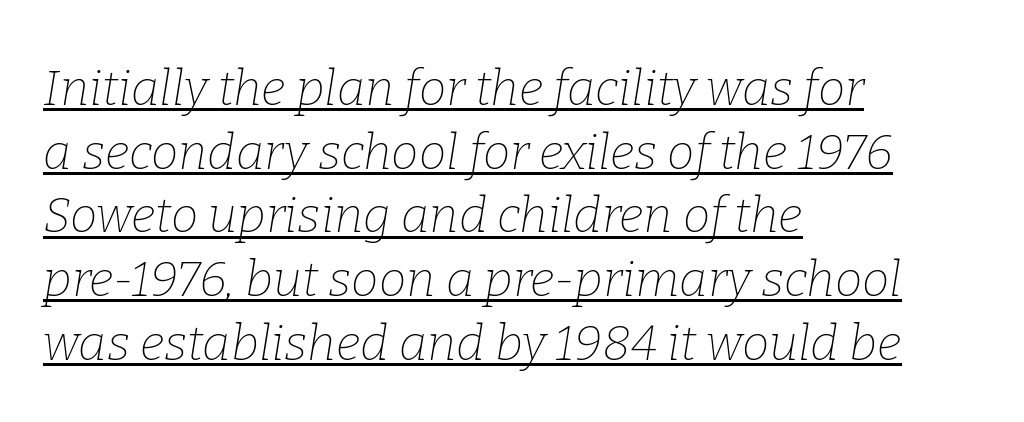
{"serif": "yes", "italic": "yes", "lean": "right", "slant_degrees": 9, "bold": "no", "weight": "thin", "width": "normal", "stroke_contrast": "low", "x_height": "medium", "monospaced": "no", "underline": "yes", "align": "left", "line_spacing": "normal", "line_spacing_ratio": 1.3, "letter_spacing": "normal", "letter_spacing_em": 0.0, "glyph_px": 49}
